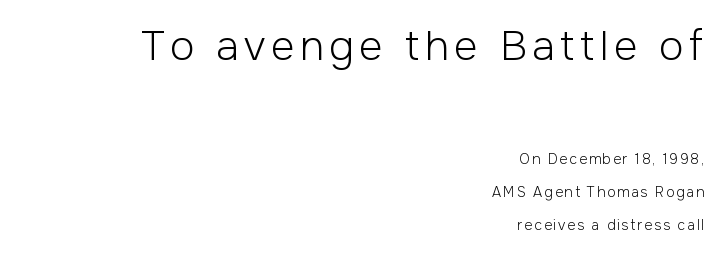
These lines are composed in type without serifs. This sample uses an upright cut, with every glyph sitting square on the baseline. Letters have the restrained weight of plain body copy at most. A typesetter would call this proportional, since set widths differ per character. Summary of vertical rhythm: relaxed, with wide interline spacing.
